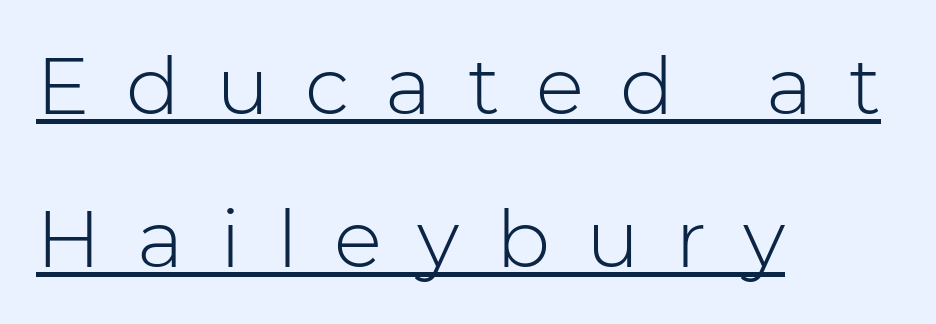
The image shows 80 px light sans-serif type, upright; set left-aligned, loose line spacing (1.91x), unusually wide letter spacing (+0.45 em), underlined; low stroke contrast and a medium x-height.
